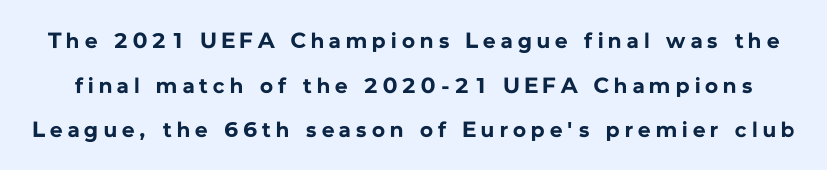
{"italic": "no", "bold": "yes", "underline": "no", "line_spacing": "loose", "line_spacing_ratio": 2.03, "letter_spacing": "wide", "letter_spacing_em": 0.24, "glyph_px": 22}
